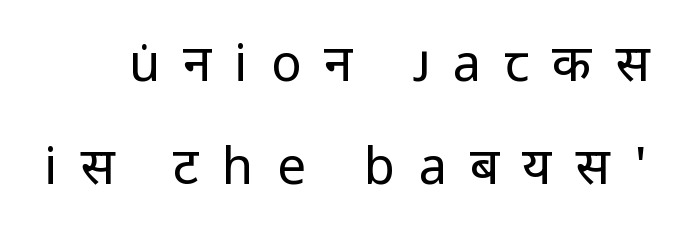
{"serif": "no", "italic": "no", "bold": "no", "weight": "regular", "width": "normal", "stroke_contrast": "low", "x_height": "medium", "monospaced": "no", "underline": "no", "line_spacing": "loose", "line_spacing_ratio": 2.01, "letter_spacing": "wide", "letter_spacing_em": 0.45, "glyph_px": 51}
